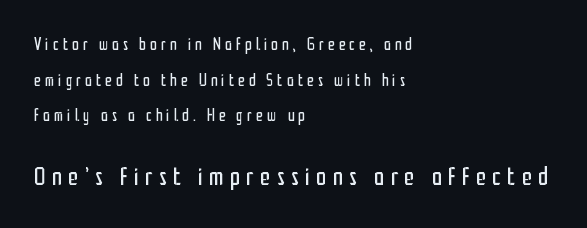
{"italic": "no", "bold": "no", "underline": "no", "align": "left", "line_spacing": "loose", "line_spacing_ratio": 2.09, "letter_spacing": "wide", "letter_spacing_em": 0.24, "larger_block": "second", "size_ratio": 1.53, "glyph_px": 26}
